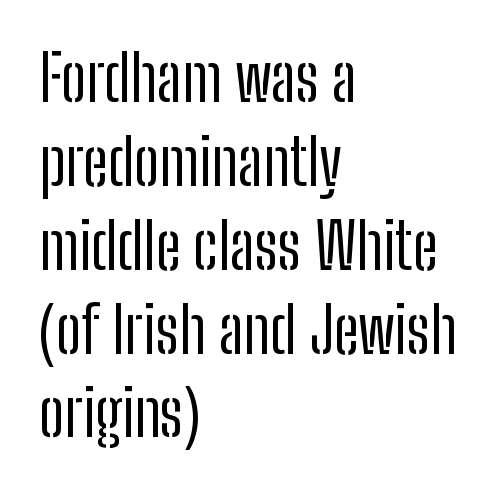
{"serif": "no", "italic": "no", "bold": "no", "weight": "regular", "width": "condensed", "stroke_contrast": "low", "x_height": "medium", "monospaced": "no", "underline": "no", "align": "left", "line_spacing": "normal", "line_spacing_ratio": 1.31, "letter_spacing": "normal", "letter_spacing_em": 0.0, "glyph_px": 64}
